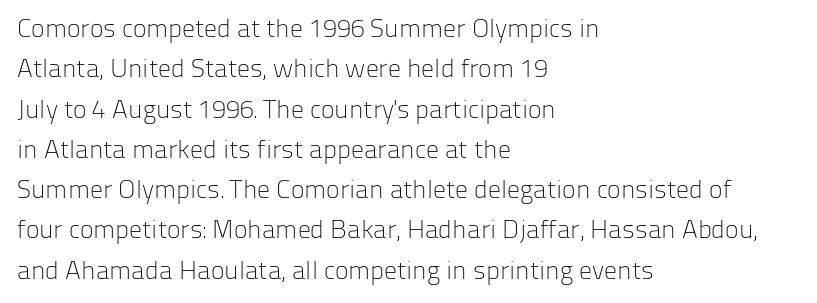
The image shows 26 px text type, upright; set left-aligned, normal line spacing (1.55x), normal letter spacing, not underlined.
